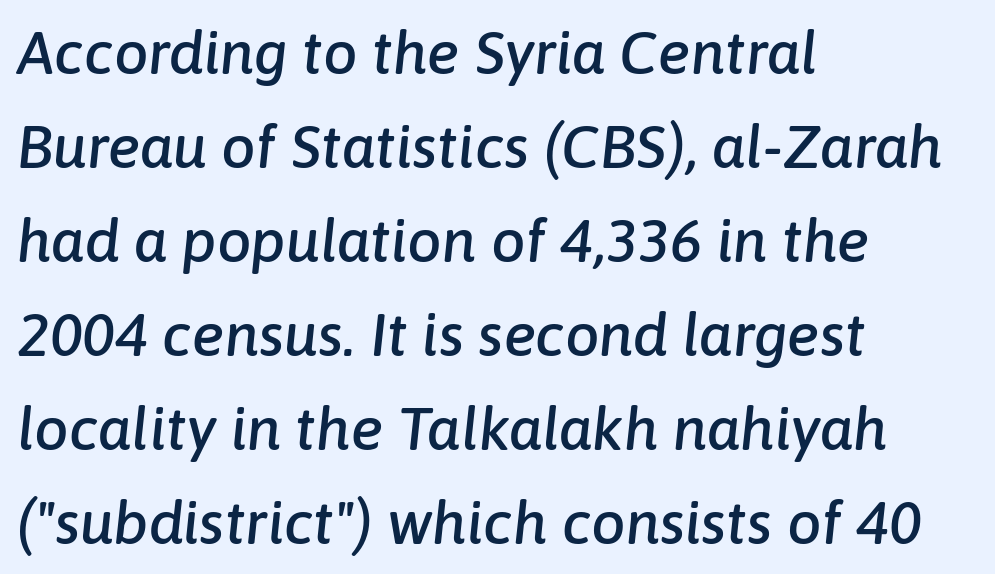
Q: Is the text italic (slanted)? A: Yes, it leans right by about 6 degrees.
Q: Is the text underlined? A: No.
Q: How is the paragraph aligned? A: Left-aligned.
Q: Is the spacing between letters normal or unusually wide? A: Normal.
Q: Is the spacing between lines tight, normal or loose? A: Normal.
Q: Width (condensed, normal, or wide)? A: Normal.
Q: Stroke contrast? A: Low.
Q: x-height? A: Medium.
Q: Monospaced? A: No.
